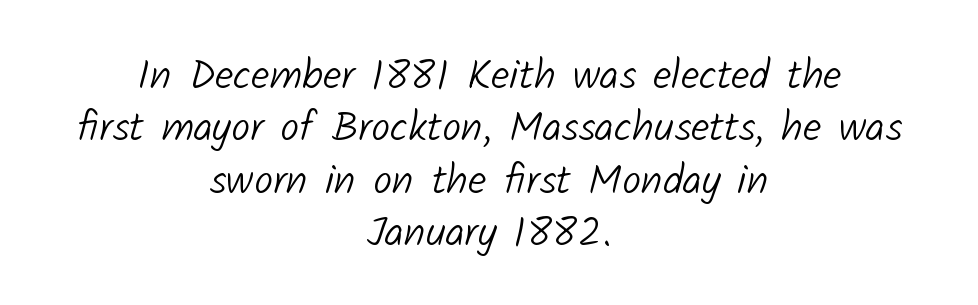
Compared with typical body copy, the letter spacing here is the same. The rendering uses natural spacing where letterforms have individual widths. Font category for this specimen: sans-serif. Letters rest on an invisible, unmarked baseline. The setting favours the middle, as headings and verse often do. The leading is moderate, giving the passage an even texture.
